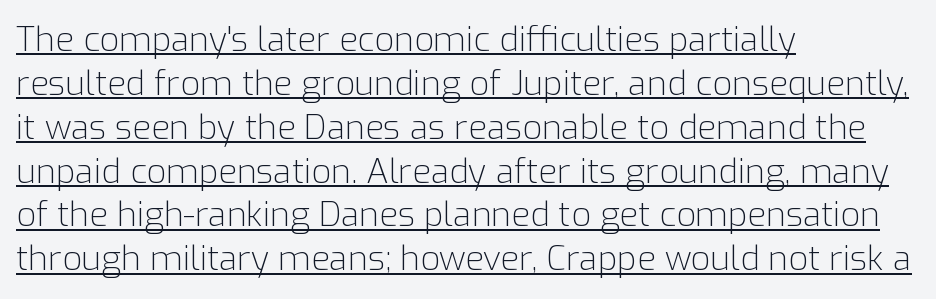
The image shows 34 px light sans-serif type, upright; set left-aligned, normal line spacing (1.29x), normal letter spacing, underlined; low stroke contrast and a medium x-height.
